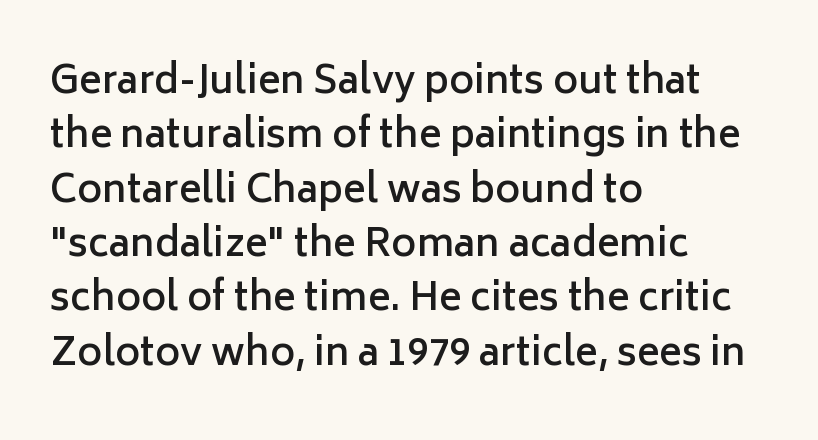
The image shows 38 px semibold sans-serif type, upright; set left-aligned, normal line spacing (1.43x), normal letter spacing, not underlined; low stroke contrast and a medium x-height.
